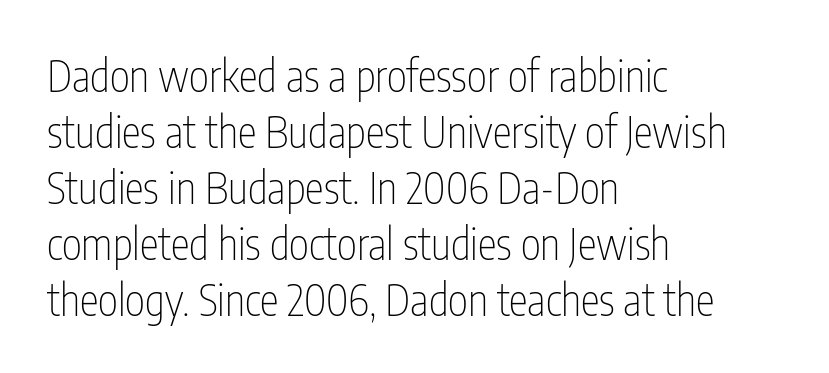
{"serif": "no", "italic": "no", "bold": "no", "weight": "thin", "width": "condensed", "stroke_contrast": "low", "x_height": "medium", "monospaced": "no", "underline": "no", "align": "left", "line_spacing": "normal", "line_spacing_ratio": 1.3, "letter_spacing": "normal", "letter_spacing_em": 0.0, "glyph_px": 43}
